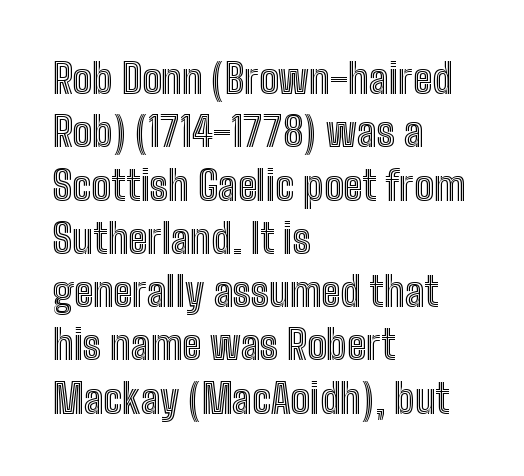
The image shows 41 px condensed type, upright; set left-aligned, normal line spacing (1.3x), normal letter spacing, not underlined; a medium x-height.
